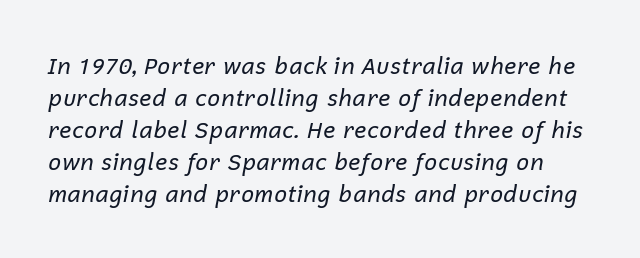
The words here are not underlined. Italic? Definitely — the glyphs are oblique. Standard letterfit; no display-style spreading of the glyphs. Is there much room between lines? A standard amount, neither cramped nor airy. Weight: in the light-to-regular range.
